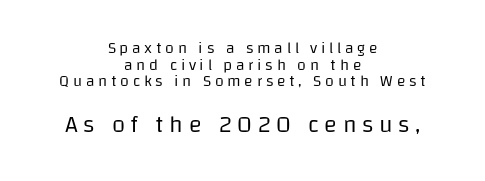
{"italic": "no", "bold": "no", "underline": "no", "align": "center", "line_spacing": "tight", "line_spacing_ratio": 1.04, "letter_spacing": "wide", "letter_spacing_em": 0.23, "larger_block": "second", "size_ratio": 1.5, "glyph_px": 24}
